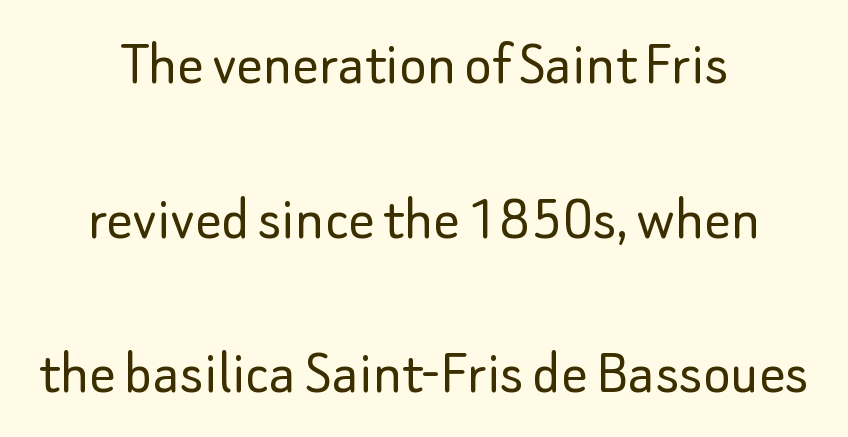
The image shows 65 px light sans-serif type, upright; set centered, loose line spacing (2.38x), normal letter spacing, not underlined; low stroke contrast and a small x-height.
